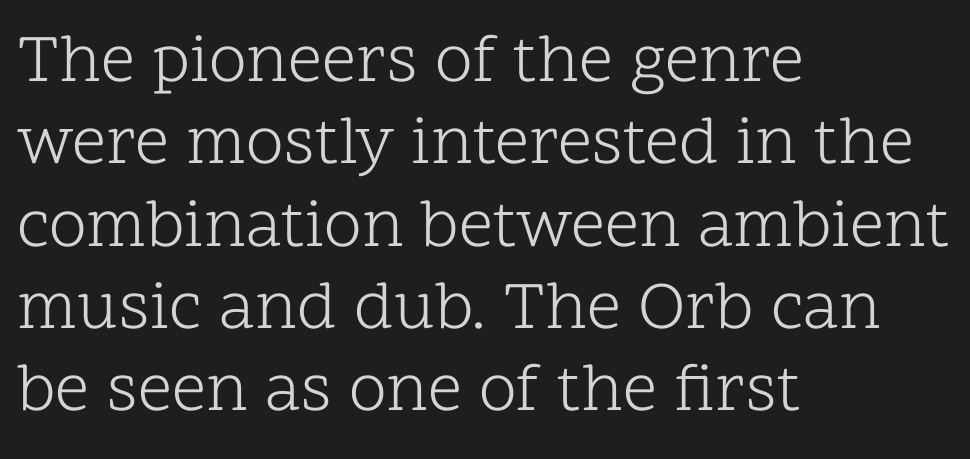
{"serif": "yes", "italic": "no", "bold": "no", "weight": "light", "width": "normal", "stroke_contrast": "low", "x_height": "medium", "monospaced": "no", "underline": "no", "align": "left", "line_spacing_ratio": 1.21, "letter_spacing": "normal", "letter_spacing_em": 0.0, "glyph_px": 68}
